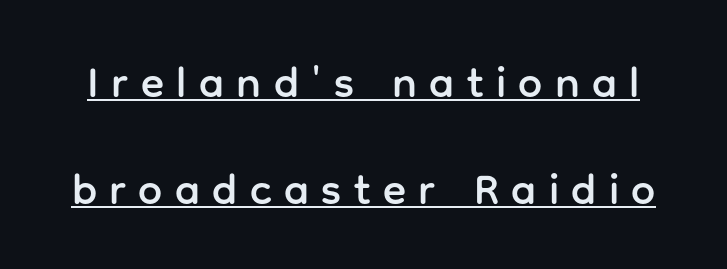
Q: Is the text italic (slanted)? A: No, it is upright.
Q: Is the typeface a serif or a sans-serif typeface? A: Sans-serif.
Q: Is the text underlined? A: Yes.
Q: Is the spacing between letters normal or unusually wide? A: Unusually wide.
Q: Is the spacing between lines tight, normal or loose? A: Loose.
Q: Width (condensed, normal, or wide)? A: Normal.
Q: Stroke contrast? A: Low.
Q: x-height? A: Medium.
Q: Monospaced? A: No.
